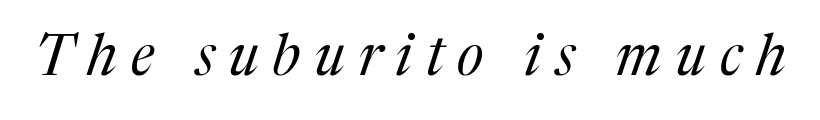
Q: Is the text bold? A: No.
Q: Is the text italic (slanted)? A: Yes, it leans right by about 17 degrees.
Q: Is the typeface a serif or a sans-serif typeface? A: Serif.
Q: Is the text underlined? A: No.
Q: Is the spacing between letters normal or unusually wide? A: Unusually wide.
Q: Width (condensed, normal, or wide)? A: Normal.
Q: Stroke contrast? A: Medium.
Q: x-height? A: Medium.
Q: Monospaced? A: No.
